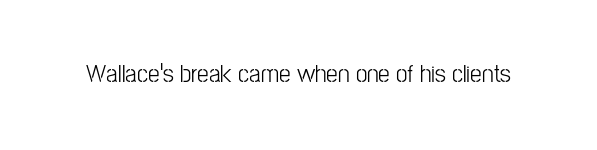
A roman cut, with each character standing at attention. Decoration check: the copy has no underline. The gaps between neighbouring characters are ordinary and unremarkable. Bold? No — there's no thickening of the strokes.
